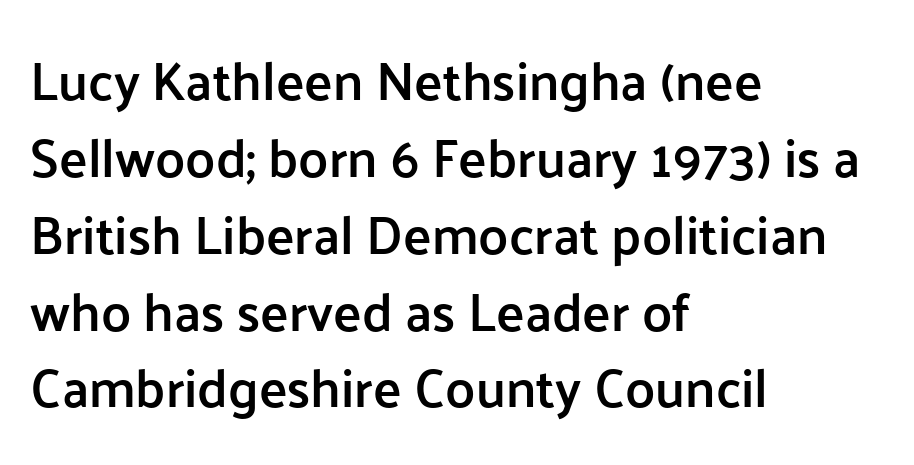
{"serif": "no", "italic": "no", "bold": "semi", "weight": "semibold", "width": "normal", "stroke_contrast": "low", "x_height": "medium", "monospaced": "no", "underline": "no", "align": "left", "line_spacing": "normal", "line_spacing_ratio": 1.45, "letter_spacing": "normal", "letter_spacing_em": 0.0, "glyph_px": 53}
